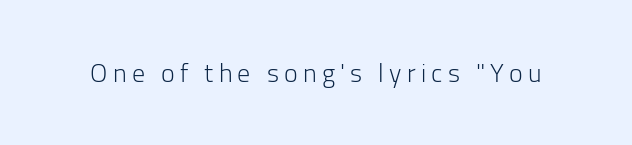
Q: Is the text bold? A: No.
Q: Is the text italic (slanted)? A: No, it is upright.
Q: Is the text underlined? A: No.
Q: Is the spacing between letters normal or unusually wide? A: Unusually wide.
